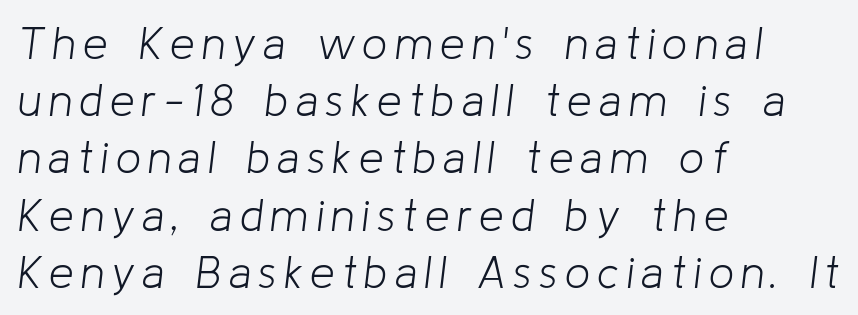
Character widths vary here, with narrow letters taking less room than wide ones. Characters are canted at an angle relative to the baseline's perpendicular. This rendering uses left alignment, leaving the right contour irregular. No letter is thick-stroked: the sample isn't bold. Bare-footed words on every line.
